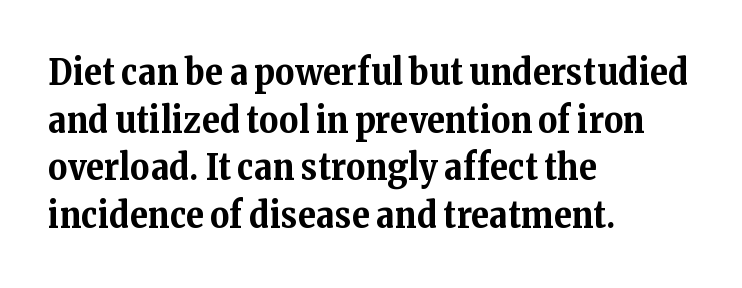
The image shows 37 px bold serif type, upright; set left-aligned, normal line spacing (1.29x), normal letter spacing, not underlined; medium stroke contrast and a medium x-height.
